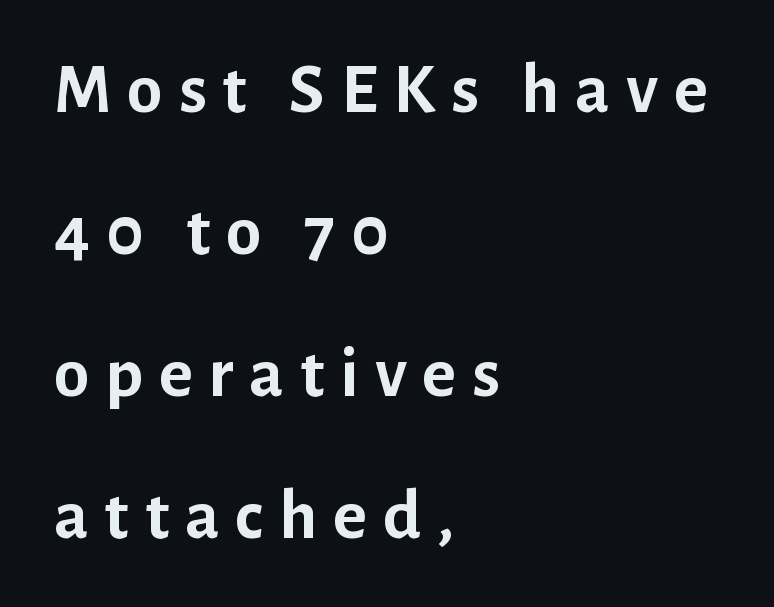
{"serif": "no", "italic": "no", "bold": "yes", "weight": "semibold", "width": "normal", "stroke_contrast": "low", "x_height": "medium", "monospaced": "no", "underline": "no", "align": "left", "line_spacing": "loose", "line_spacing_ratio": 1.97, "letter_spacing": "wide", "letter_spacing_em": 0.22, "glyph_px": 72}
